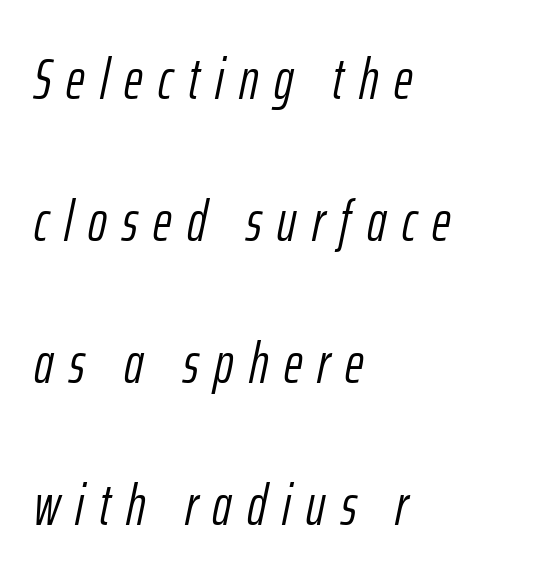
Left-aligned paragraph, ragged on the right. Caption: face not bold, strokes unweighted. Check under the words: just untouched page. Each letter keeps its own natural width here, so spacing adapts to shape.
